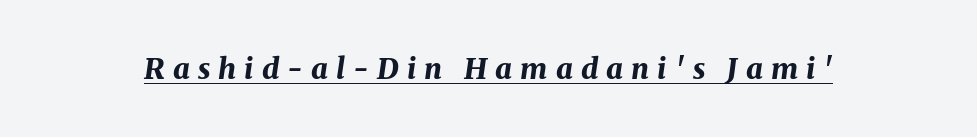
The image shows 29 px bold type, italic (leaning right); set unusually wide letter spacing (+0.28 em), underlined; medium stroke contrast and a medium x-height.
